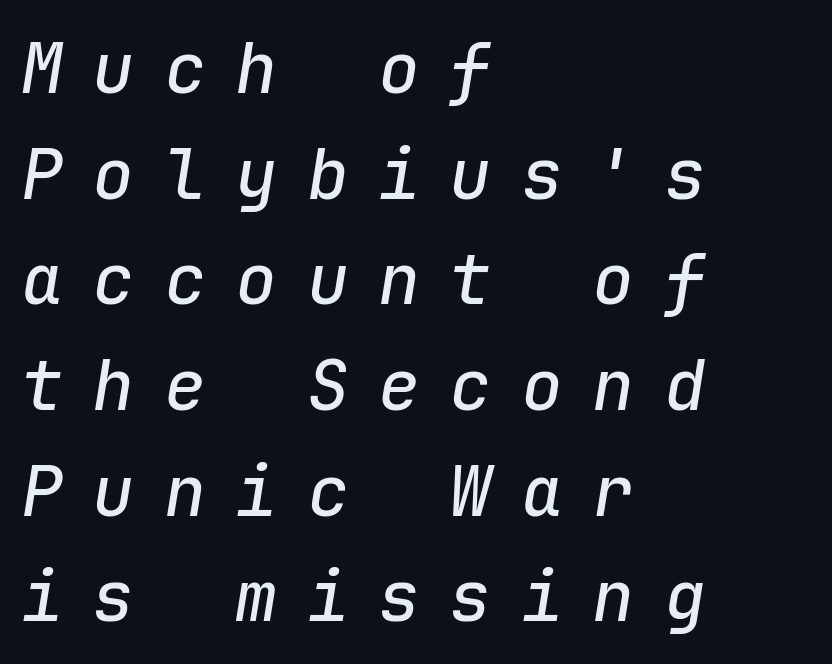
The image shows 70 px text type, italic (leaning right), monospaced; set left-aligned, normal line spacing (1.51x), unusually wide letter spacing (+0.42 em), not underlined; low stroke contrast and a medium x-height.
